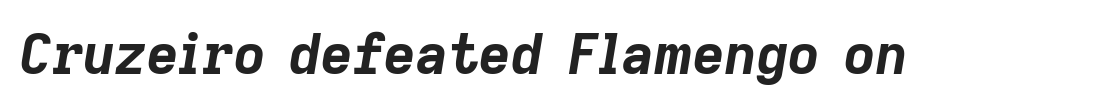
The image shows 55 px bold type, italic (leaning right); set normal letter spacing, not underlined; low stroke contrast and a medium x-height.
